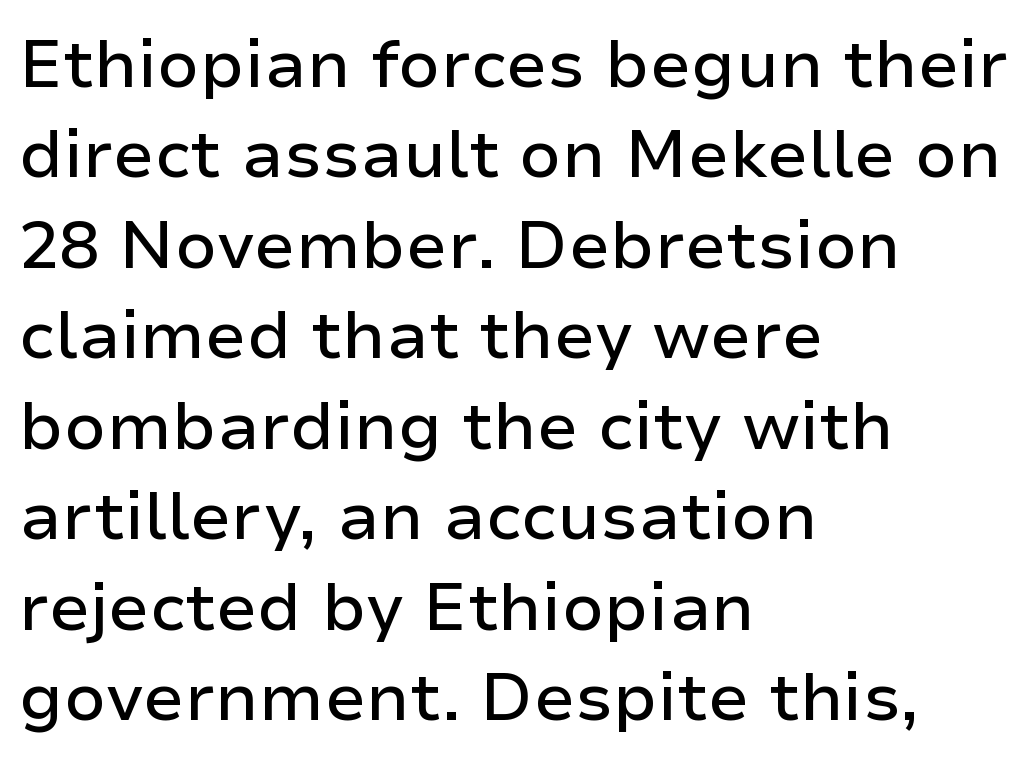
{"serif": "no", "italic": "no", "width": "normal", "stroke_contrast": "low", "x_height": "medium", "monospaced": "no", "underline": "no", "align": "left", "line_spacing": "normal", "line_spacing_ratio": 1.35, "letter_spacing": "normal", "letter_spacing_em": 0.0, "glyph_px": 67}
